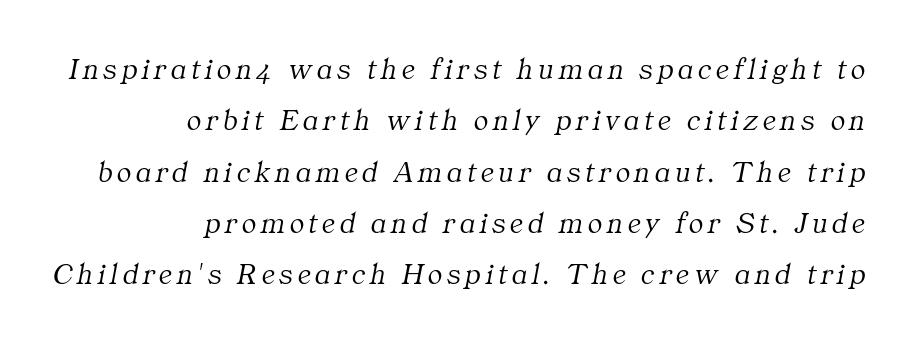
{"serif": "yes", "italic": "yes", "lean": "right", "slant_degrees": 11, "bold": "no", "weight": "light", "width": "normal", "stroke_contrast": "medium", "x_height": "medium", "monospaced": "no", "underline": "no", "align": "right", "line_spacing_ratio": 1.71, "glyph_px": 30}
